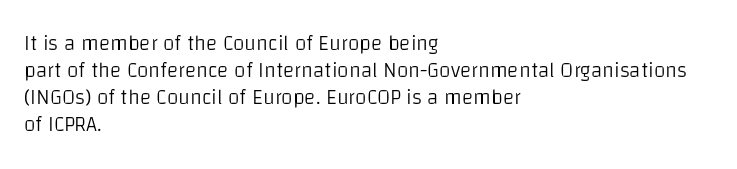
The passage shown is not underscored anywhere. Summary of vertical rhythm: regular, with standard interline spacing. The rag falls on the right side of this text block. Notice how the stems are strictly vertical — no italics here. Vertical stems look standard width or narrower in stroke.
